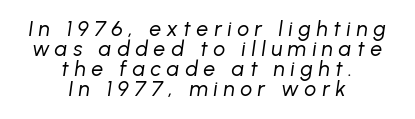
One-word summary of the alignment: center. The strokes carry an ordinary text weight at most. Does the lettering tilt? It does — this is italic. Vertical spacing — tight. Anything drawn beneath the words? Only blank space.
